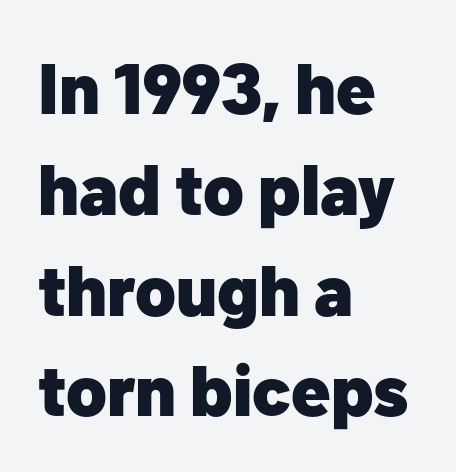
Nothing unusual about the tracking: characters are spaced as the font intends. If you drew a ruler down the left edge, every line would touch it. Tall strokes in this sample are plumb rather than angled. These lines are composed in type without serifs. Heavy-handed strokes throughout: this text is bold.
